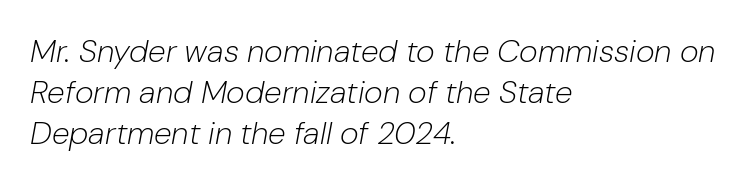
Q: Is the text bold? A: No.
Q: Is the text italic (slanted)? A: Yes, it leans right by about 10 degrees.
Q: Is the text underlined? A: No.
Q: How is the paragraph aligned? A: Left-aligned.
Q: Is the spacing between letters normal or unusually wide? A: Normal.
Q: Is the spacing between lines tight, normal or loose? A: Normal.
Q: Width (condensed, normal, or wide)? A: Normal.
Q: Stroke contrast? A: Low.
Q: x-height? A: Medium.
Q: Monospaced? A: No.
